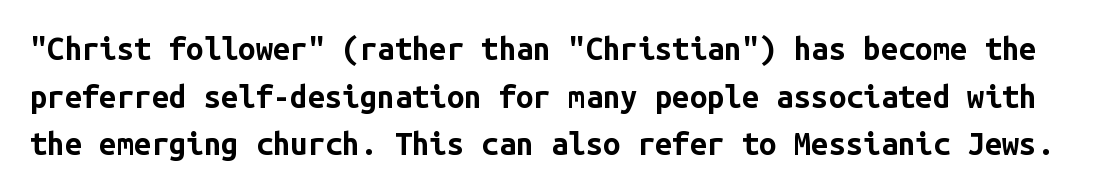
The image shows 31 px bold sans-serif type, upright, monospaced; set normal line spacing (1.54x), normal letter spacing, not underlined; low stroke contrast and a medium x-height.
